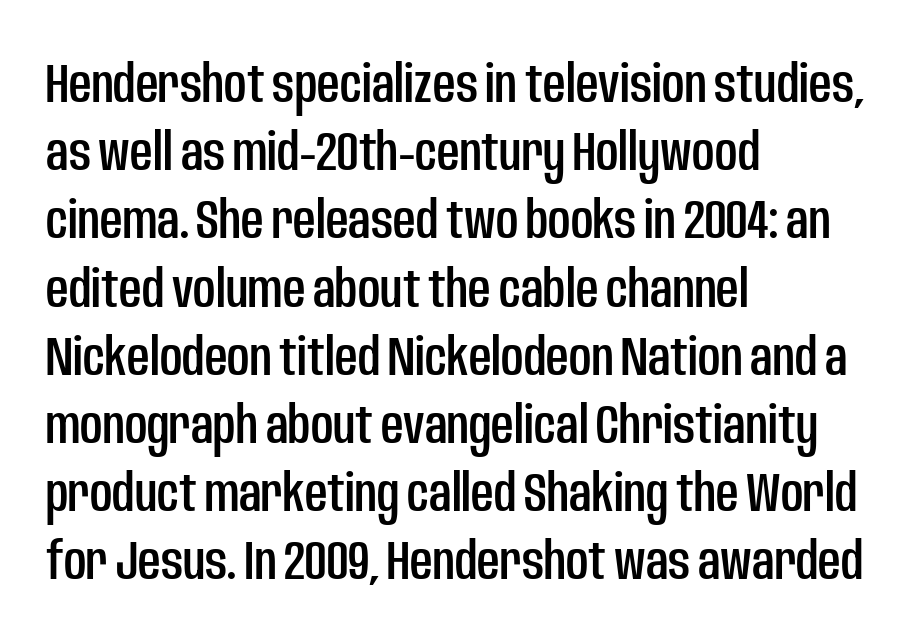
The image shows 55 px condensed sans-serif type, upright; set left-aligned, line spacing 1.24x, normal letter spacing, not underlined; low stroke contrast and a large x-height.
